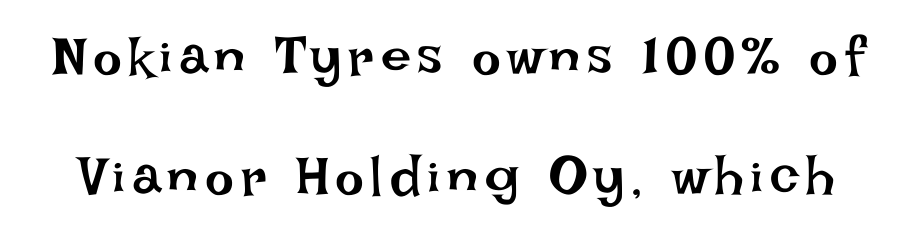
Q: Is the text bold? A: No.
Q: Is the text italic (slanted)? A: No, it is upright.
Q: Is the text underlined? A: No.
Q: Is the spacing between lines tight, normal or loose? A: Loose.
Q: Width (condensed, normal, or wide)? A: Normal.
Q: Stroke contrast? A: Low.
Q: x-height? A: Large.
Q: Monospaced? A: No.
